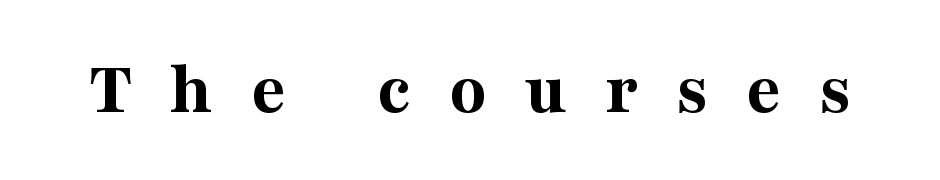
Q: Is the text bold? A: Yes.
Q: Is the text italic (slanted)? A: No, it is upright.
Q: Is the typeface a serif or a sans-serif typeface? A: Serif.
Q: Is the text underlined? A: No.
Q: Is the spacing between letters normal or unusually wide? A: Unusually wide.
Q: Width (condensed, normal, or wide)? A: Normal.
Q: Stroke contrast? A: Medium.
Q: x-height? A: Medium.
Q: Monospaced? A: No.
